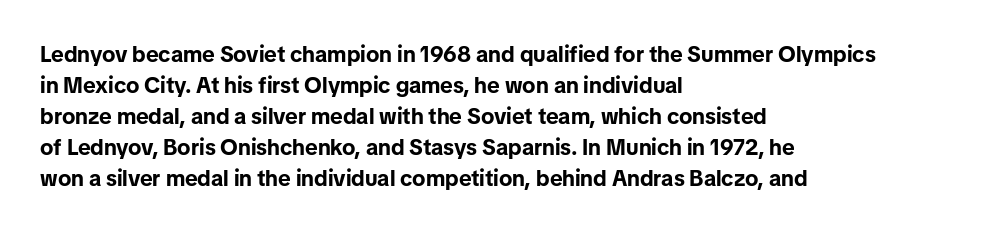
The image shows 22 px bold type, upright; set left-aligned, normal line spacing (1.41x), normal letter spacing, not underlined.
